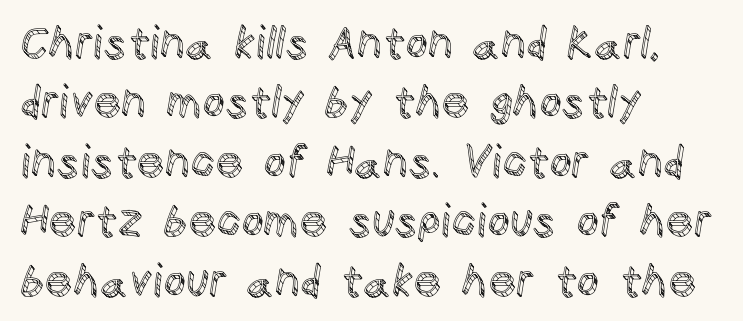
The image shows 44 px text type; set left-aligned, normal line spacing (1.35x), normal letter spacing, not underlined; a large x-height.
